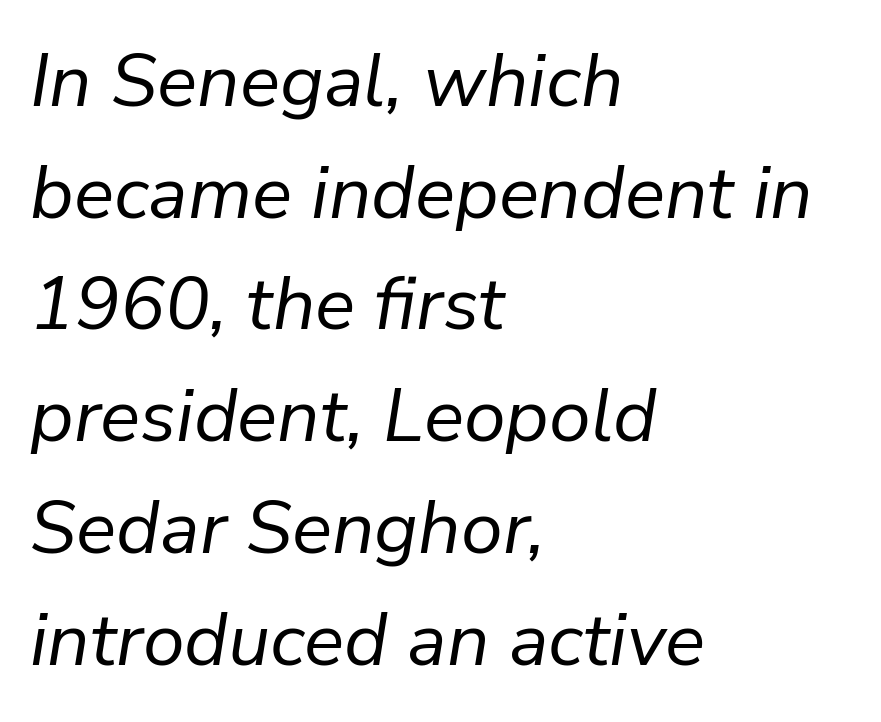
The image shows 75 px regular-weight type, italic (leaning right); set left-aligned, normal line spacing (1.49x), normal letter spacing, not underlined; low stroke contrast and a medium x-height.
